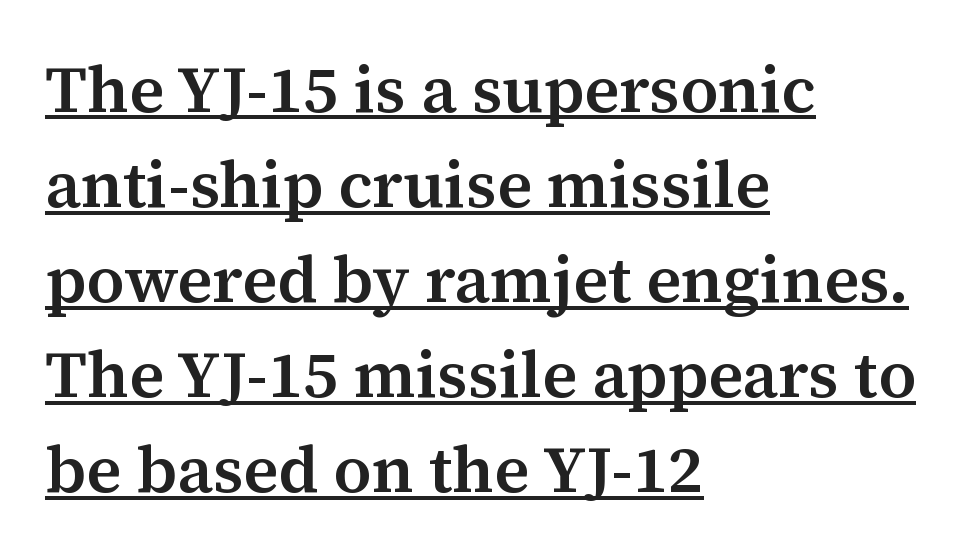
Q: Is the text bold? A: Semi-bold.
Q: Is the text italic (slanted)? A: No, it is upright.
Q: Is the typeface a serif or a sans-serif typeface? A: Serif.
Q: Is the text underlined? A: Yes.
Q: How is the paragraph aligned? A: Left-aligned.
Q: Is the spacing between letters normal or unusually wide? A: Normal.
Q: Is the spacing between lines tight, normal or loose? A: Normal.
Q: Width (condensed, normal, or wide)? A: Normal.
Q: Stroke contrast? A: Medium.
Q: x-height? A: Medium.
Q: Monospaced? A: No.
